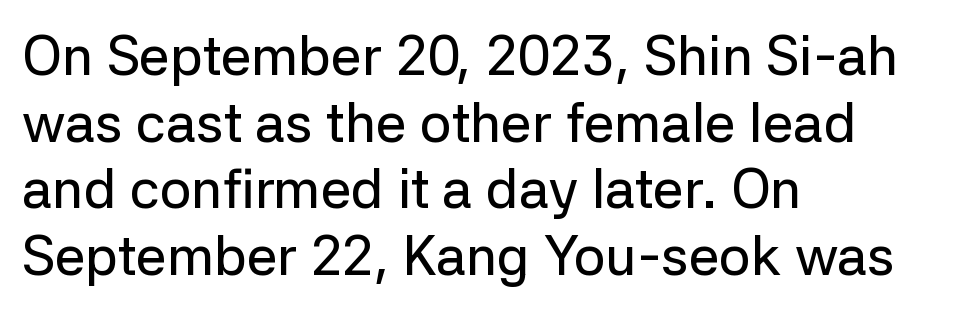
Each word holds together tightly as a unit, with standard inter-letter gaps. The font's upright variant was chosen for this text. A typesetter would call this proportional, since set widths differ per character. Unmarked baselines from the first word to the last.
